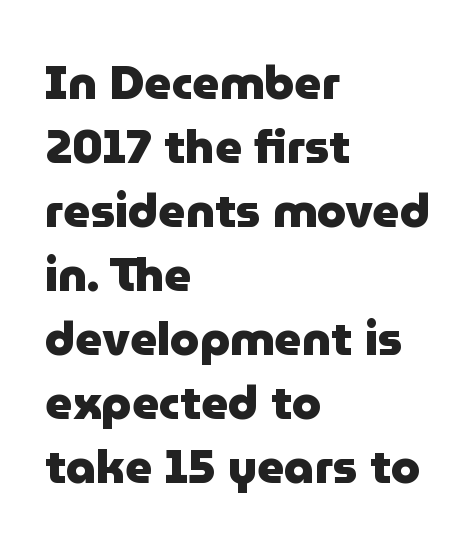
Q: Is the text bold? A: Yes.
Q: Is the text italic (slanted)? A: No, it is upright.
Q: Is the typeface a serif or a sans-serif typeface? A: Sans-serif.
Q: Is the text underlined? A: No.
Q: How is the paragraph aligned? A: Left-aligned.
Q: Is the spacing between letters normal or unusually wide? A: Normal.
Q: Is the spacing between lines tight, normal or loose? A: Normal.
Q: Width (condensed, normal, or wide)? A: Normal.
Q: Stroke contrast? A: Low.
Q: x-height? A: Medium.
Q: Monospaced? A: No.
